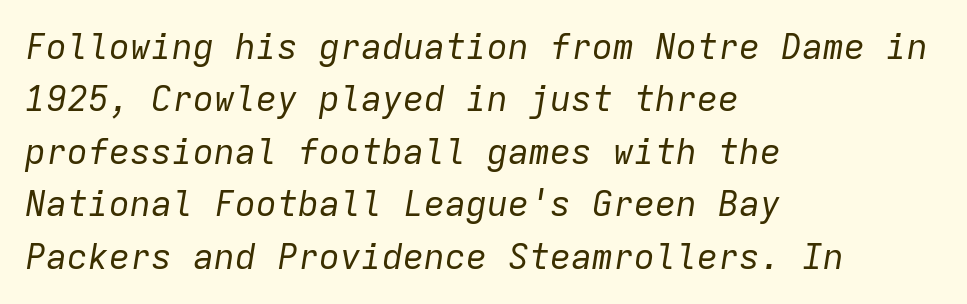
The image shows 35 px regular-weight type, italic (leaning right), monospaced; set left-aligned, normal line spacing (1.5x), normal letter spacing, not underlined; low stroke contrast and a medium x-height.
